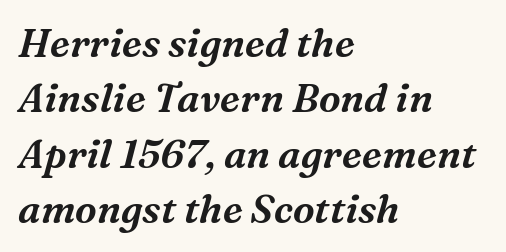
{"serif": "yes", "italic": "yes", "lean": "right", "slant_degrees": 16, "width": "normal", "stroke_contrast": "medium", "x_height": "medium", "monospaced": "no", "underline": "no", "align": "left", "line_spacing": "normal", "line_spacing_ratio": 1.42, "letter_spacing": "normal", "letter_spacing_em": 0.0, "glyph_px": 39}
